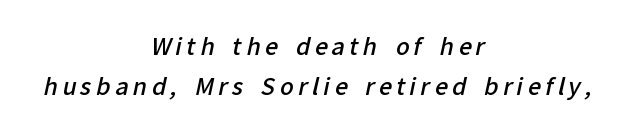
The image shows 23 px text type; set centered, line spacing 1.73x, not underlined.
